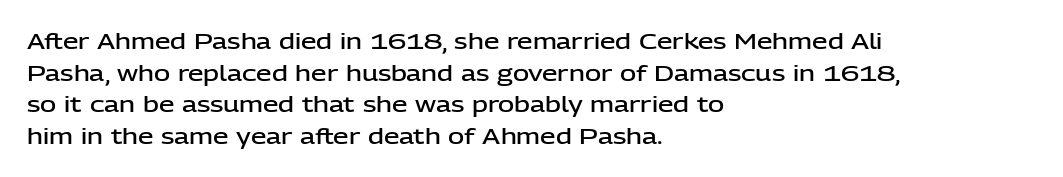
The passage shown stacks its lines at a standard gap. Beneath every word, the page is bare. The compositor pushed each line to the left boundary. Tall strokes in this sample are plumb rather than angled.
